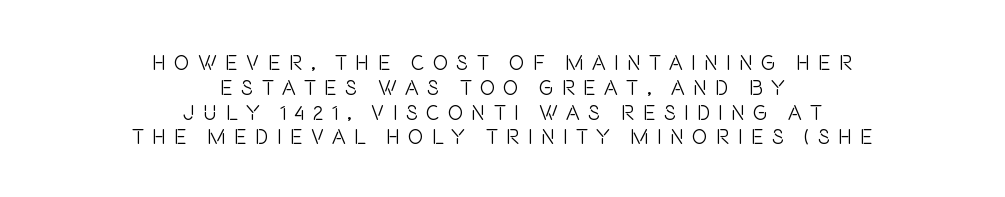
The image shows 21 px text type, upright; set centered, line spacing 1.18x, unusually wide letter spacing (+0.39 em), not underlined.
